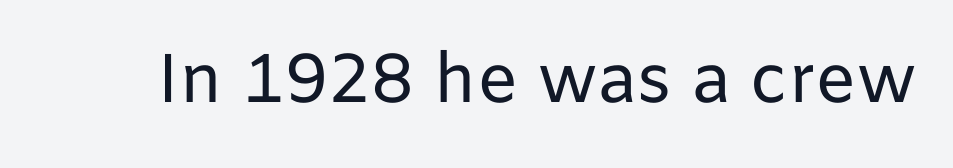
Bold? No — there's no thickening of the strokes. Words appear dense and cohesive because spacing is normal. Type without underlining. Nothing sits at the stroke ends, so this counts as sans-serif. This is the regular roman posture of the typeface. Think of a printed novel: that variable character pitch is what you see here.
